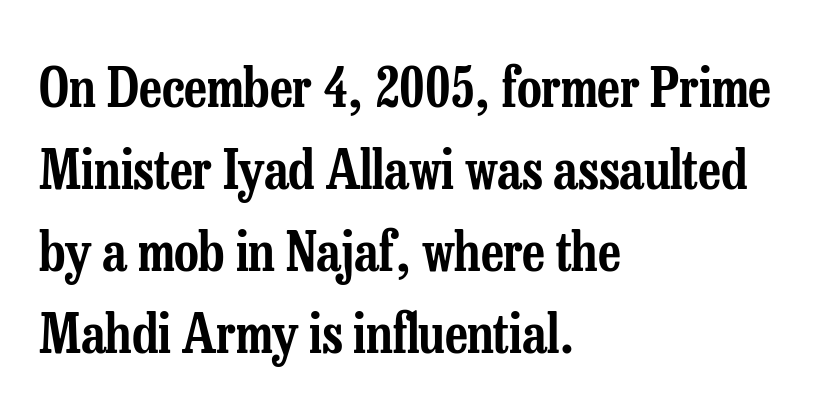
{"serif": "yes", "italic": "no", "width": "condensed", "stroke_contrast": "low", "x_height": "medium", "monospaced": "no", "underline": "no", "align": "left", "line_spacing": "normal", "line_spacing_ratio": 1.52, "letter_spacing": "normal", "letter_spacing_em": 0.0, "glyph_px": 54}
